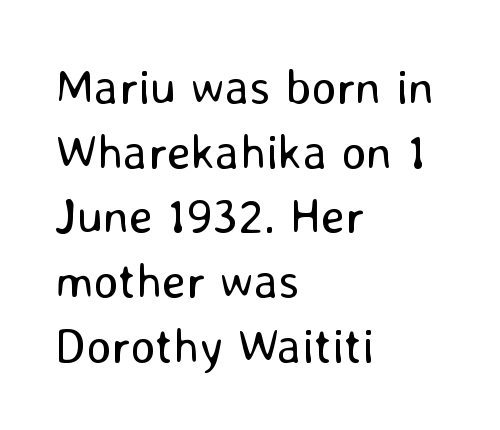
The image shows 49 px regular-weight sans-serif type, upright; set left-aligned, normal line spacing (1.32x), normal letter spacing, not underlined; low stroke contrast and a medium x-height.
